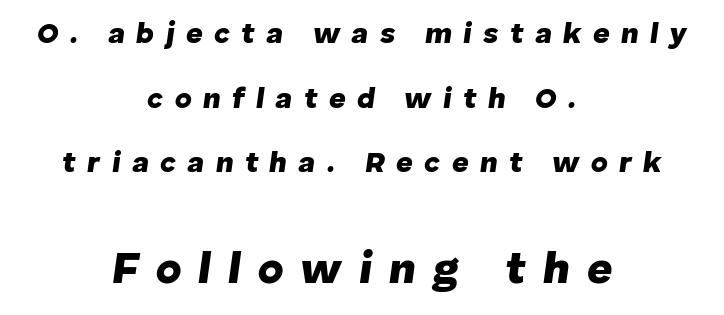
{"italic": "yes", "lean": "right", "slant_degrees": 8, "bold": "yes", "weight": "heavy", "width": "normal", "stroke_contrast": "low", "x_height": "medium", "monospaced": "no", "underline": "no", "align": "center", "line_spacing": "loose", "line_spacing_ratio": 2.23, "letter_spacing": "wide", "letter_spacing_em": 0.39, "larger_block": "second", "size_ratio": 1.52, "glyph_px": 44}
